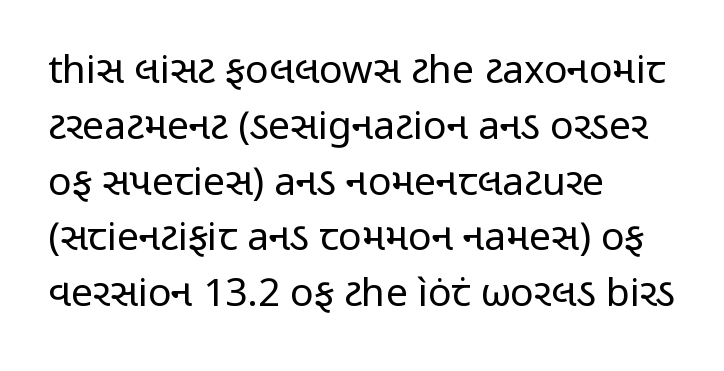
{"serif": "no", "italic": "no", "bold": "no", "weight": "regular", "width": "condensed", "stroke_contrast": "low", "x_height": "medium", "monospaced": "no", "underline": "no", "align": "left", "line_spacing": "normal", "line_spacing_ratio": 1.43, "letter_spacing": "normal", "letter_spacing_em": 0.0, "glyph_px": 39}
